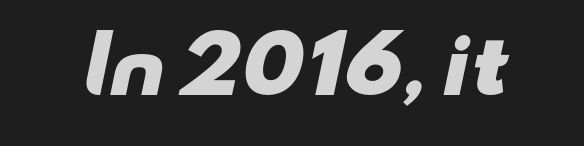
{"serif": "no", "bold": "yes", "weight": "heavy", "width": "wide", "stroke_contrast": "low", "x_height": "small", "monospaced": "no", "underline": "no", "letter_spacing": "normal", "letter_spacing_em": 0.0, "glyph_px": 76}
